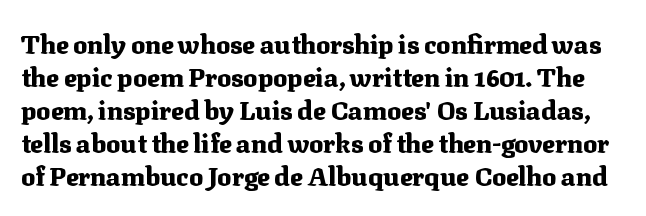
{"italic": "no", "bold": "yes", "underline": "no", "line_spacing": "normal", "line_spacing_ratio": 1.27, "letter_spacing": "normal", "letter_spacing_em": 0.0, "glyph_px": 26}
